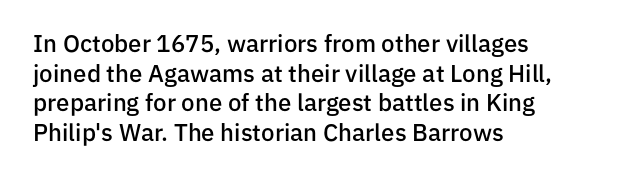
{"italic": "no", "bold": "semi", "underline": "no", "align": "left", "line_spacing_ratio": 1.23, "letter_spacing": "normal", "letter_spacing_em": 0.0, "glyph_px": 24}
